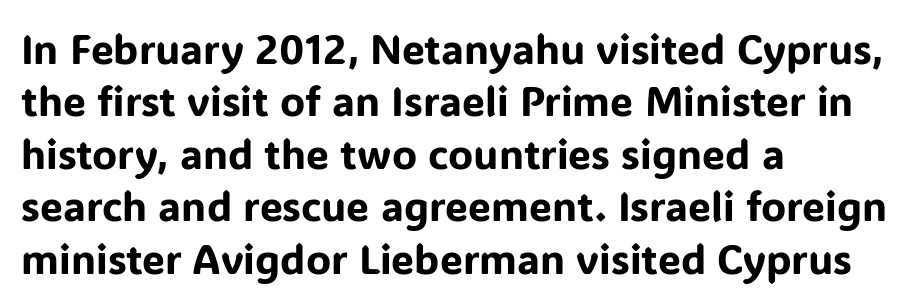
{"serif": "no", "italic": "no", "width": "normal", "stroke_contrast": "low", "x_height": "medium", "monospaced": "no", "underline": "no", "align": "left", "line_spacing": "normal", "line_spacing_ratio": 1.28, "letter_spacing": "normal", "letter_spacing_em": 0.0, "glyph_px": 41}
